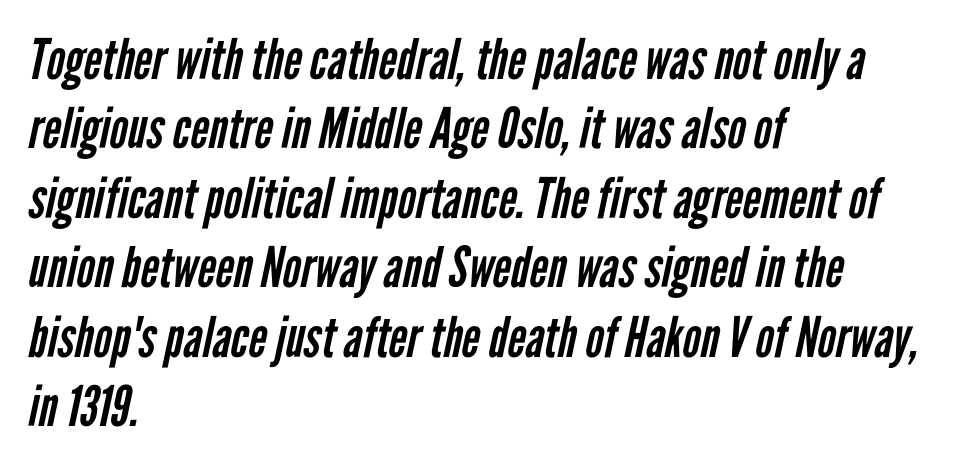
The image shows 56 px regular-weight, condensed sans-serif type; set left-aligned, line spacing 1.24x, normal letter spacing, not underlined; low stroke contrast and a medium x-height.
